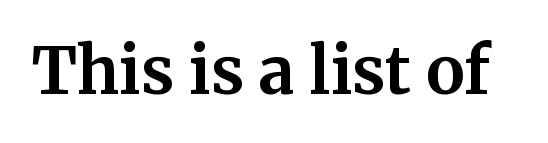
{"serif": "yes", "italic": "no", "bold": "yes", "weight": "bold", "width": "normal", "stroke_contrast": "medium", "x_height": "medium", "monospaced": "no", "underline": "no", "letter_spacing": "normal", "letter_spacing_em": 0.0, "glyph_px": 64}
